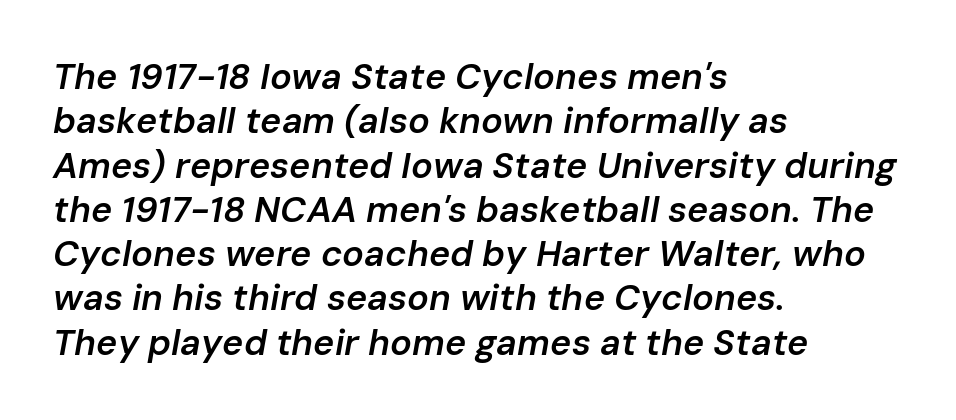
The lettering tilts uniformly, giving the passage an italic look. Caption: standard tracking, unaltered. On the weight axis this lands at semibold, roughly 600. A bare baseline throughout the passage. Is the block centered? No — it sits flush against the left margin.
